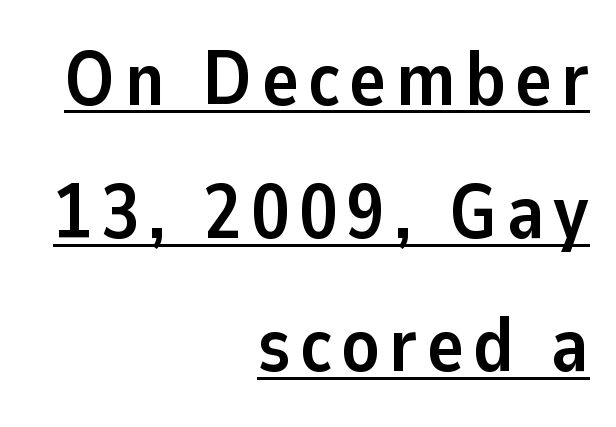
{"serif": "no", "italic": "no", "bold": "yes", "weight": "semibold", "width": "normal", "stroke_contrast": "low", "x_height": "medium", "monospaced": "no", "underline": "yes", "align": "right", "line_spacing_ratio": 1.73, "glyph_px": 77}
